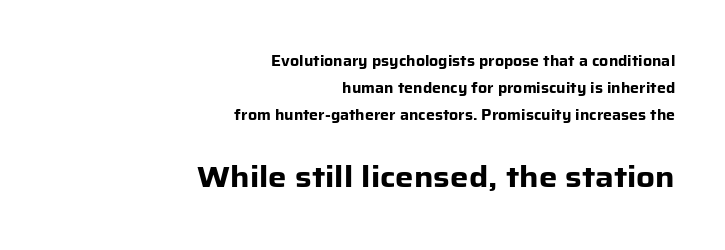
The sample has been set heavy, in full bold. Characters remain perfectly vertical along every line. The designer went with a sans here, leaving each stem footless. Reading down the block, your eye finds every line finishing at a fixed right position. Here the designer chose a conventional face with non-uniform glyph widths.
